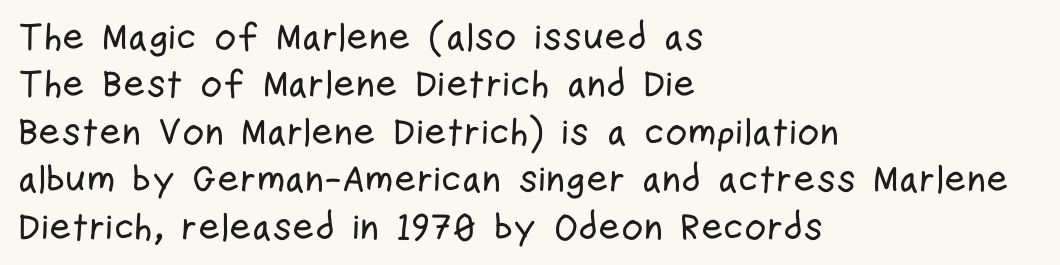
The image shows 38 px condensed sans-serif type, upright; set left-aligned, normal line spacing (1.25x), normal letter spacing, not underlined; low stroke contrast and a medium x-height.
